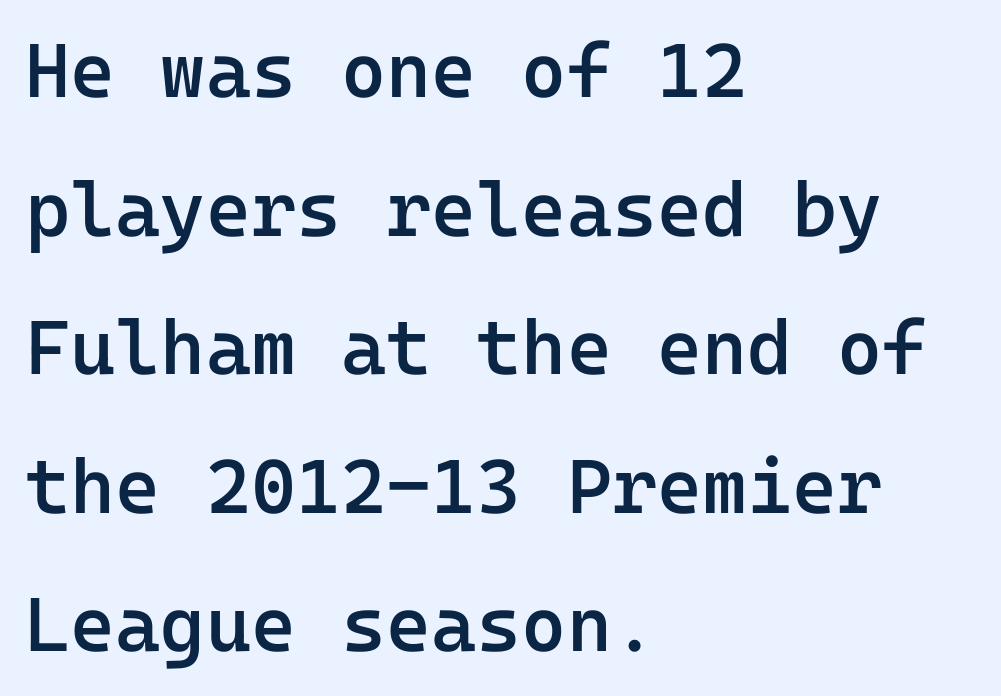
The image shows 77 px semibold sans-serif type, upright, monospaced; set left-aligned, line spacing 1.8x, normal letter spacing, not underlined; low stroke contrast and a medium x-height.
